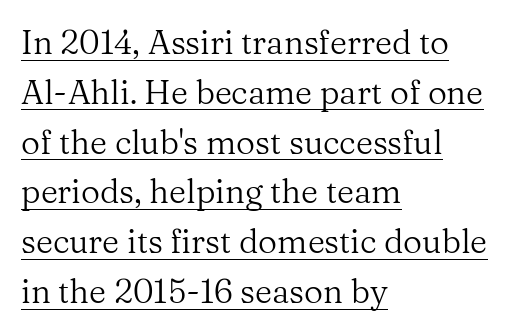
Think standard paragraph weight, or any step lighter than that. Each line starts at the same left margin while the right side varies. Stroke terminals: seriffed. Students, observe the line beneath the letters — that is underlining. A typesetter would call this proportional, since set widths differ per character.
